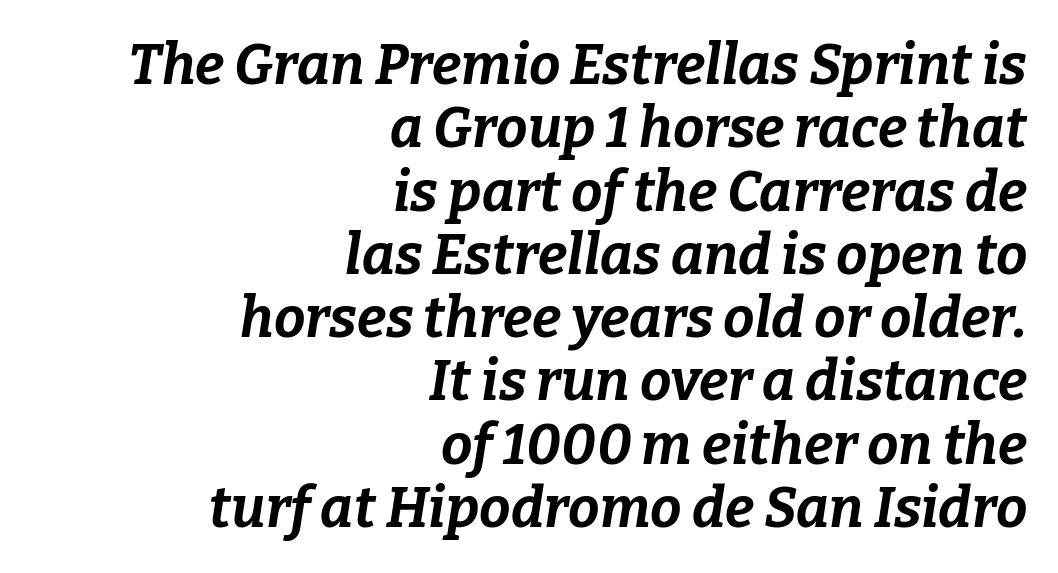
Q: Is the text bold? A: Yes.
Q: Is the text italic (slanted)? A: Yes, it leans right by about 9 degrees.
Q: Is the text underlined? A: No.
Q: How is the paragraph aligned? A: Right-aligned.
Q: Is the spacing between letters normal or unusually wide? A: Normal.
Q: Is the spacing between lines tight, normal or loose? A: Tight.
Q: Width (condensed, normal, or wide)? A: Normal.
Q: Stroke contrast? A: Low.
Q: x-height? A: Medium.
Q: Monospaced? A: No.
